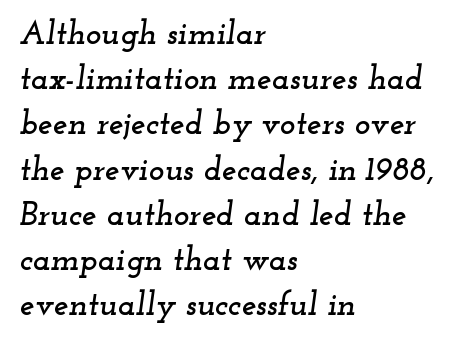
A serif font was chosen for this passage. All the whitespace from short lines collects on the right. Look at the tracking — it's just the regular setting, nothing added. Here the designer chose a conventional face with non-uniform glyph widths.
